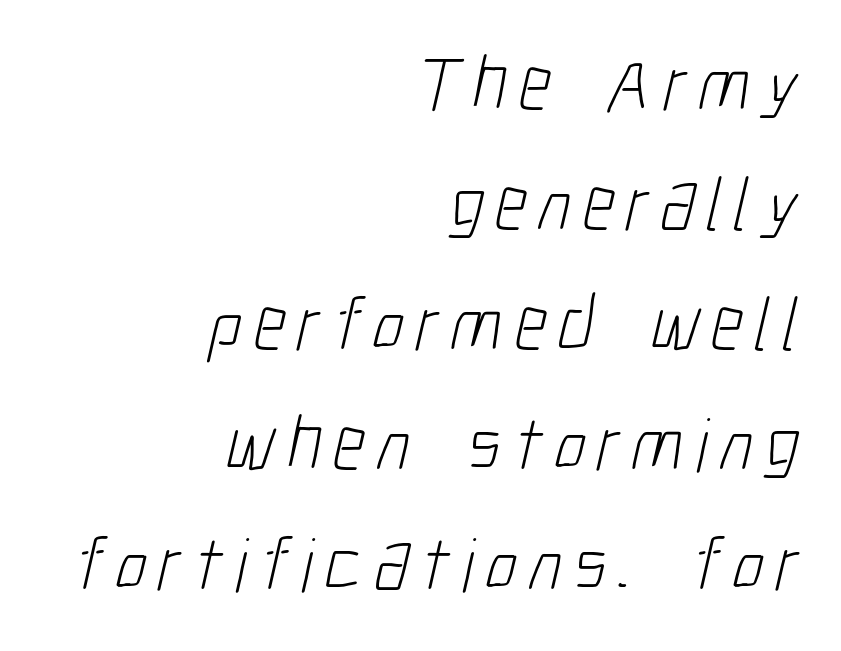
Is this a fixed-width face? No — the glyphs have proportional, varying widths. Heft: none added — not bold. Stroke terminals: plain, sans-serif. Compared with typical paragraphs, the rows here are spaced about the same. The typesetter chose a ragged-left arrangement here.
